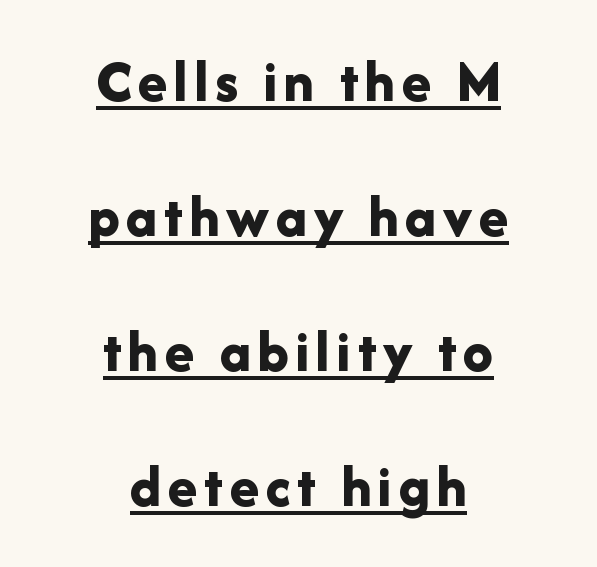
{"serif": "no", "italic": "no", "bold": "yes", "weight": "bold", "width": "normal", "stroke_contrast": "low", "x_height": "medium", "monospaced": "no", "underline": "yes", "align": "center", "line_spacing": "loose", "line_spacing_ratio": 2.25, "glyph_px": 60}
